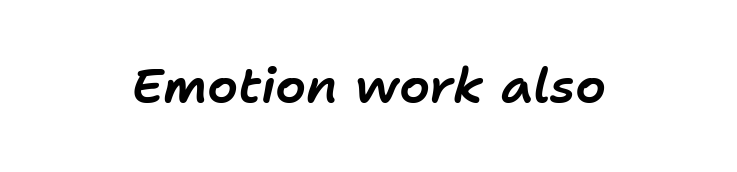
Q: Is the text italic (slanted)? A: Yes, it leans right by about 11 degrees.
Q: Is the text underlined? A: No.
Q: Is the spacing between letters normal or unusually wide? A: Normal.
Q: Width (condensed, normal, or wide)? A: Normal.
Q: Stroke contrast? A: Low.
Q: x-height? A: Medium.
Q: Monospaced? A: No.
